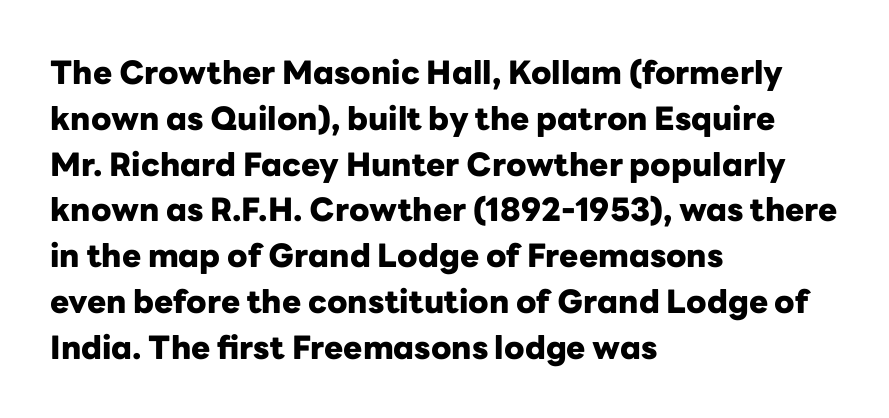
{"serif": "no", "italic": "no", "bold": "yes", "weight": "heavy", "width": "normal", "stroke_contrast": "low", "x_height": "medium", "monospaced": "no", "underline": "no", "align": "left", "line_spacing": "normal", "line_spacing_ratio": 1.43, "letter_spacing": "normal", "letter_spacing_em": 0.0, "glyph_px": 32}
